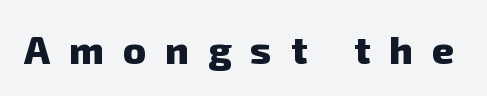
The image shows 39 px heavy sans-serif type; set unusually wide letter spacing (+0.49 em), not underlined; low stroke contrast and a medium x-height.
